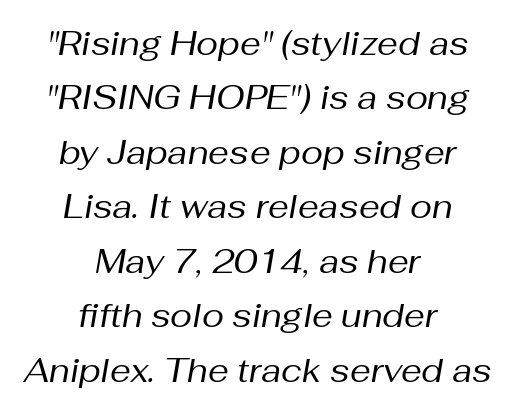
Think of a printed novel: that variable character pitch is what you see here. There is no visible air inserted between adjacent glyphs. Is the block centered? Yes — each line is placed symmetrically about the middle. Quick note: italic.
